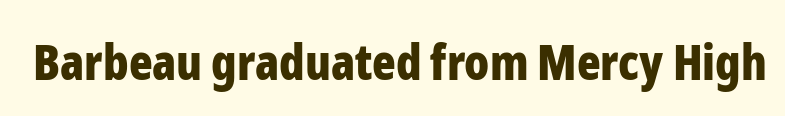
Q: Is the text bold? A: Yes.
Q: Is the text italic (slanted)? A: No, it is upright.
Q: Is the typeface a serif or a sans-serif typeface? A: Sans-serif.
Q: Is the text underlined? A: No.
Q: Is the spacing between letters normal or unusually wide? A: Normal.
Q: Width (condensed, normal, or wide)? A: Condensed.
Q: Stroke contrast? A: Low.
Q: x-height? A: Medium.
Q: Monospaced? A: No.
